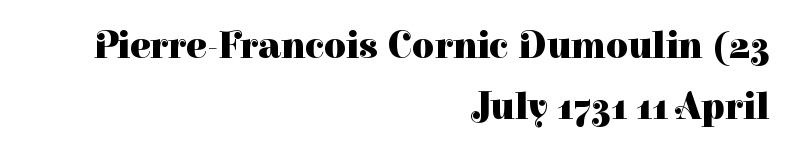
{"serif": "yes", "italic": "no", "bold": "yes", "weight": "heavy", "width": "normal", "stroke_contrast": "high", "x_height": "medium", "monospaced": "no", "underline": "no", "align": "right", "line_spacing": "normal", "line_spacing_ratio": 1.61, "letter_spacing": "normal", "letter_spacing_em": 0.0, "glyph_px": 38}
